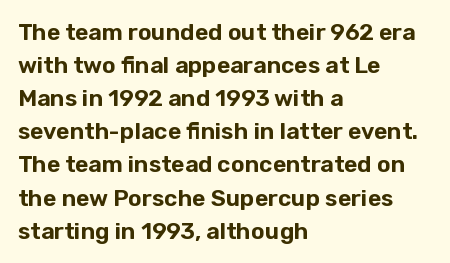
The block of text has a typical density, with ordinary space between rows. Tracking here is standard; glyphs follow each other at the usual distance. The strip under each line holds only bare page. The lettering holds an erect, upright posture throughout. Teacher's note: observe the even left margin — that is flush-left alignment.
